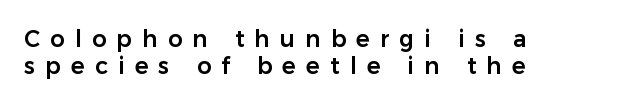
Q: Is the text italic (slanted)? A: No, it is upright.
Q: Is the text underlined? A: No.
Q: How is the paragraph aligned? A: Left-aligned.
Q: Is the spacing between letters normal or unusually wide? A: Unusually wide.
